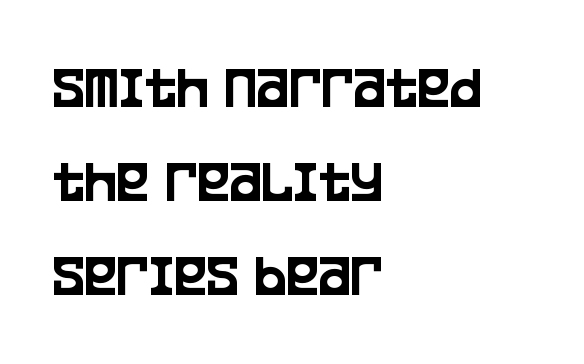
{"serif": "no", "italic": "no", "width": "condensed", "stroke_contrast": "low", "x_height": "large", "monospaced": "no", "underline": "no", "align": "left", "line_spacing": "normal", "line_spacing_ratio": 1.54, "letter_spacing": "normal", "letter_spacing_em": 0.0, "glyph_px": 61}
